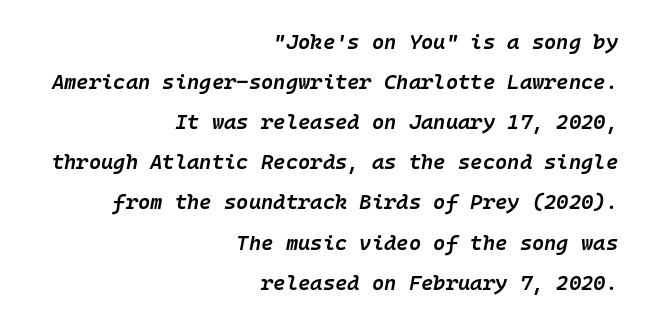
The image shows 21 px text type, italic (leaning right); set right-aligned, loose line spacing (1.91x), normal letter spacing, not underlined.
